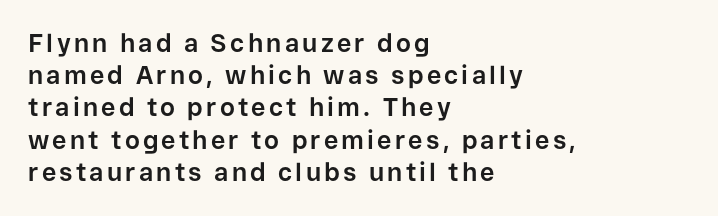
The image shows 25 px bold type, upright; set left-aligned, normal line spacing (1.29x), not underlined.
